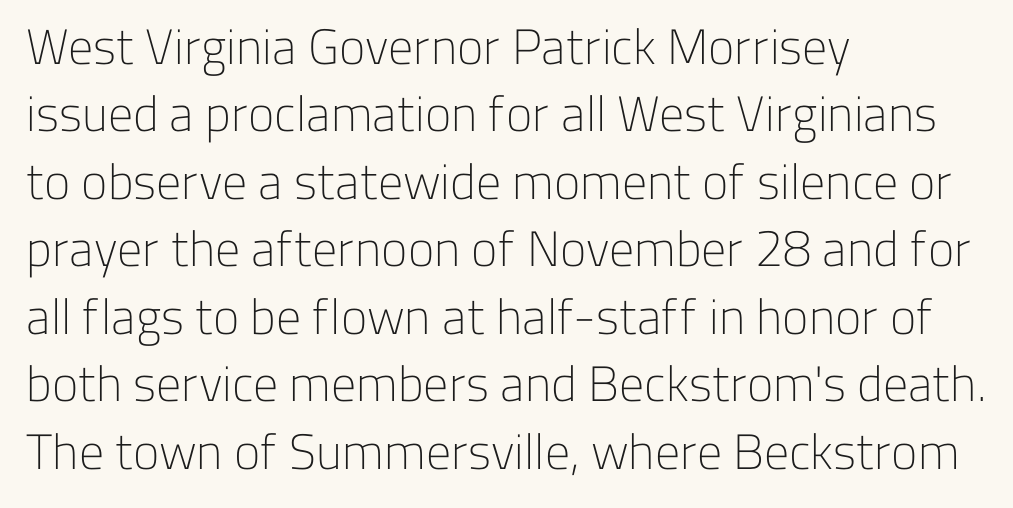
{"serif": "no", "italic": "no", "bold": "no", "weight": "light", "width": "normal", "stroke_contrast": "low", "x_height": "medium", "monospaced": "no", "underline": "no", "align": "left", "line_spacing": "normal", "line_spacing_ratio": 1.35, "letter_spacing": "normal", "letter_spacing_em": 0.0, "glyph_px": 50}
